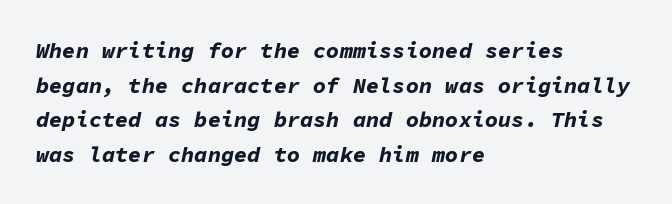
Q: Is the text bold? A: Yes.
Q: Is the text italic (slanted)? A: Yes, it leans right by about 11 degrees.
Q: Is the text underlined? A: No.
Q: How is the paragraph aligned? A: Left-aligned.
Q: Is the spacing between letters normal or unusually wide? A: Normal.
Q: Is the spacing between lines tight, normal or loose? A: Normal.
